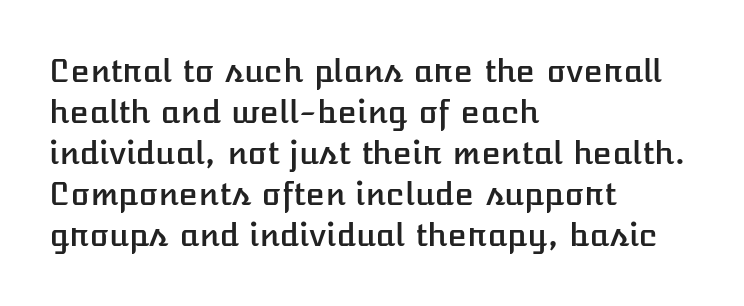
{"italic": "no", "width": "normal", "stroke_contrast": "low", "x_height": "medium", "monospaced": "no", "underline": "no", "align": "left", "line_spacing": "normal", "line_spacing_ratio": 1.28, "letter_spacing": "normal", "letter_spacing_em": 0.0, "glyph_px": 32}
